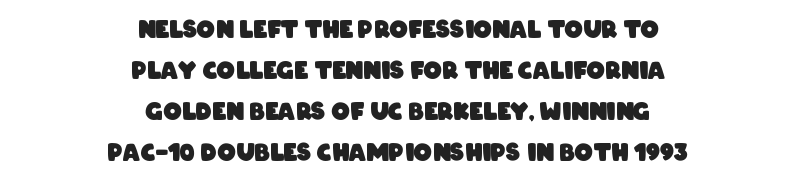
The image shows 23 px bold type; set centered, line spacing 1.78x, normal letter spacing, not underlined.
